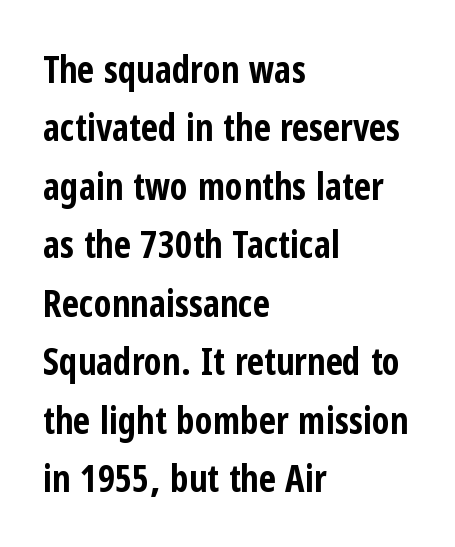
The image shows 37 px bold, condensed sans-serif type, upright; set left-aligned, normal line spacing (1.58x), normal letter spacing, not underlined; low stroke contrast and a medium x-height.
